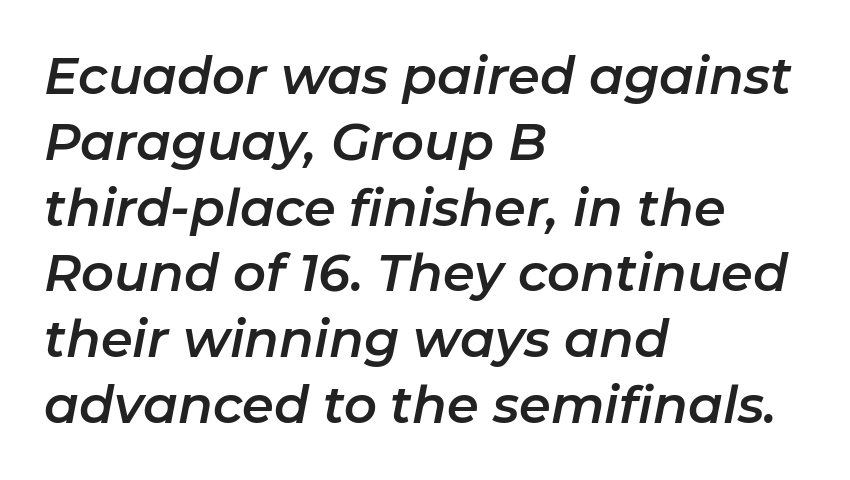
{"italic": "yes", "lean": "right", "slant_degrees": 11, "width": "normal", "stroke_contrast": "low", "x_height": "medium", "monospaced": "no", "underline": "no", "align": "left", "line_spacing": "normal", "line_spacing_ratio": 1.29, "letter_spacing": "normal", "letter_spacing_em": 0.0, "glyph_px": 51}
